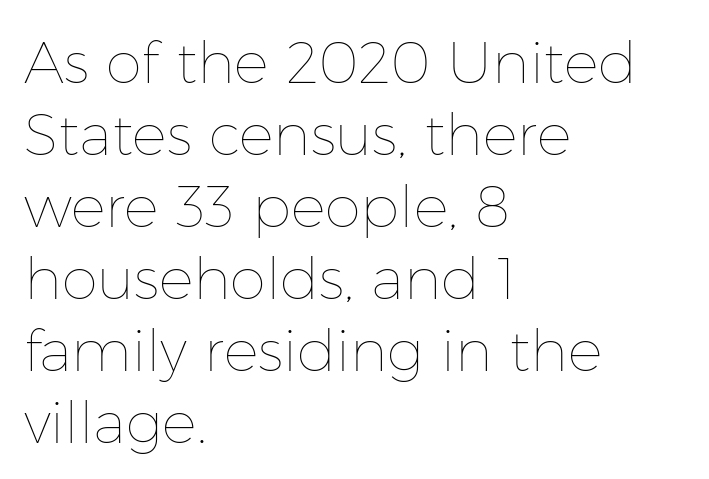
Casual observation: everything's shoved over to the left. Varying glyph widths throughout — classic text-font behaviour. Beneath every word, the page is bare. This is not heavy type; no bold has been used.
